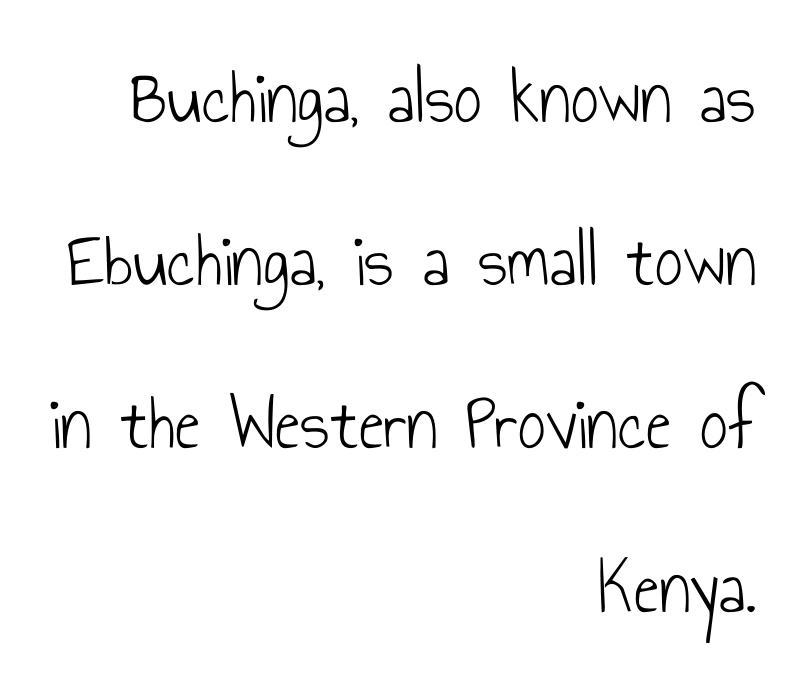
Q: Is the text bold? A: No.
Q: Is the text italic (slanted)? A: No, it is upright.
Q: Is the typeface a serif or a sans-serif typeface? A: Sans-serif.
Q: Is the text underlined? A: No.
Q: How is the paragraph aligned? A: Right-aligned.
Q: Is the spacing between letters normal or unusually wide? A: Normal.
Q: Is the spacing between lines tight, normal or loose? A: Loose.
Q: Width (condensed, normal, or wide)? A: Condensed.
Q: Stroke contrast? A: Low.
Q: x-height? A: Small.
Q: Monospaced? A: No.
